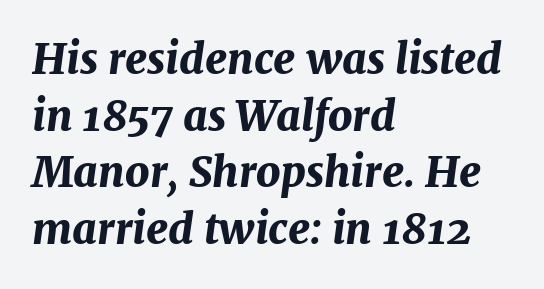
{"italic": "yes", "lean": "right", "slant_degrees": 7, "bold": "yes", "weight": "bold", "width": "normal", "stroke_contrast": "medium", "x_height": "medium", "monospaced": "no", "underline": "no", "align": "left", "line_spacing": "normal", "line_spacing_ratio": 1.35, "letter_spacing": "normal", "letter_spacing_em": 0.0, "glyph_px": 42}
